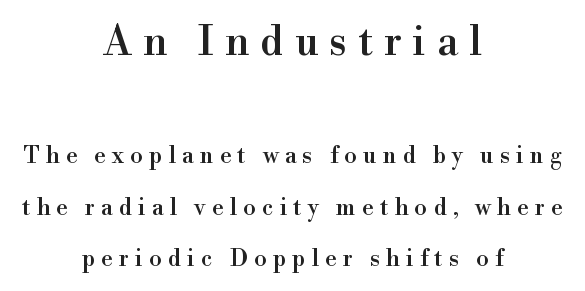
{"serif": "yes", "italic": "no", "width": "normal", "stroke_contrast": "high", "x_height": "small", "monospaced": "no", "underline": "no", "align": "center", "line_spacing": "loose", "line_spacing_ratio": 2.23, "letter_spacing": "wide", "letter_spacing_em": 0.27, "larger_block": "first", "size_ratio": 1.78, "glyph_px": 41}
